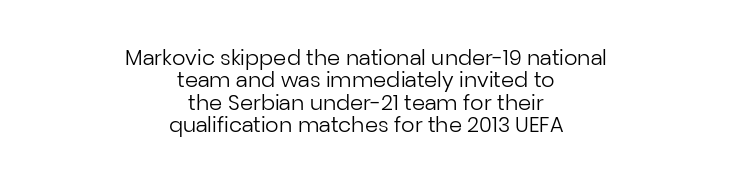
In terms of posture, this sample is upright. No chunkiness to these letters — they're not bold. The typesetter chose a symmetrical, centered arrangement here. The gap between lines stays unmarked. The letterforms sit shoulder to shoulder at normal distance. The designer dialed line spacing down below the default.
